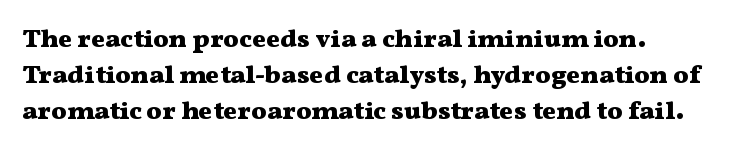
Q: Is the text bold? A: Yes.
Q: Is the text italic (slanted)? A: No, it is upright.
Q: Is the text underlined? A: No.
Q: Is the spacing between letters normal or unusually wide? A: Normal.
Q: Is the spacing between lines tight, normal or loose? A: Normal.
